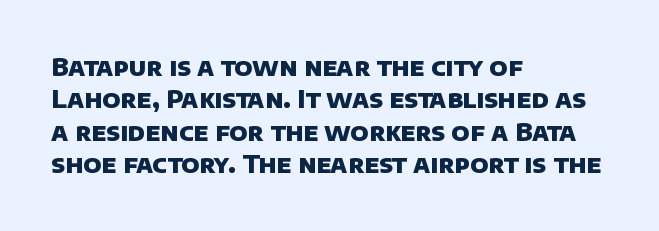
{"bold": "yes", "underline": "no", "align": "left", "line_spacing": "normal", "line_spacing_ratio": 1.35, "letter_spacing": "normal", "letter_spacing_em": 0.0, "glyph_px": 24}
